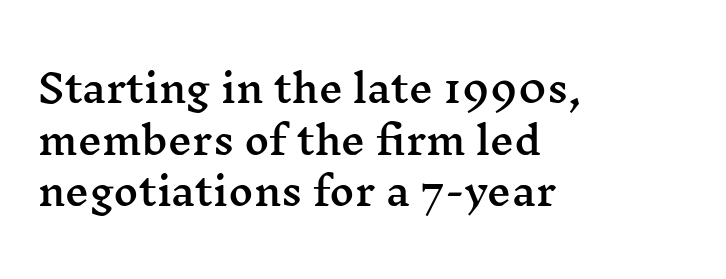
Q: Is the text italic (slanted)? A: No, it is upright.
Q: Is the typeface a serif or a sans-serif typeface? A: Serif.
Q: Is the text underlined? A: No.
Q: How is the paragraph aligned? A: Left-aligned.
Q: Is the spacing between letters normal or unusually wide? A: Normal.
Q: Is the spacing between lines tight, normal or loose? A: Normal.
Q: Width (condensed, normal, or wide)? A: Wide.
Q: Stroke contrast? A: Medium.
Q: x-height? A: Medium.
Q: Monospaced? A: No.
